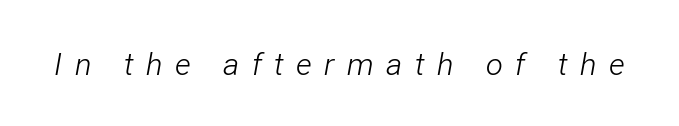
If you drew a line through each stem, it would be angled. Tracking value appears strongly positive — letters spread wide. The passage shown is typed in a proportional face where columns would drift. This reads as an unemphasized weight, regular at the heaviest. Unmarked baselines from the first word to the last.
